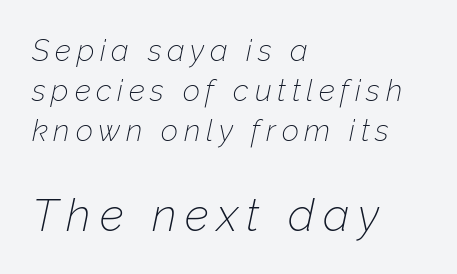
The image shows 45 px thin type, italic (leaning right); set left-aligned, normal line spacing (1.33x), not underlined; the second (bottom) block is 1.5x larger; low stroke contrast and a medium x-height.
